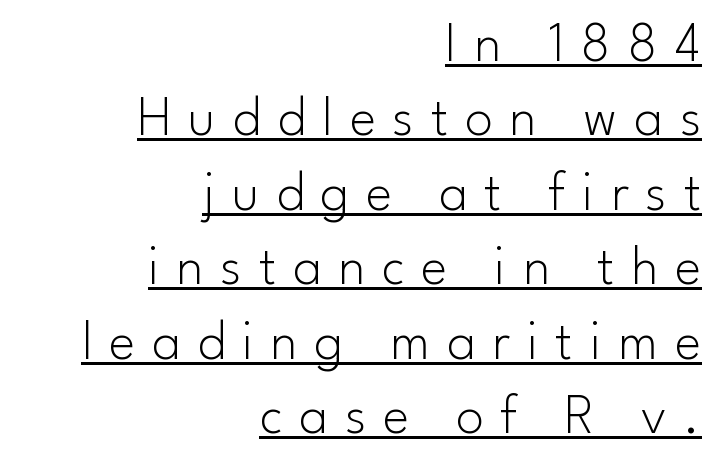
Q: Is the text bold? A: No.
Q: Is the text italic (slanted)? A: No, it is upright.
Q: Is the typeface a serif or a sans-serif typeface? A: Sans-serif.
Q: Is the text underlined? A: Yes.
Q: How is the paragraph aligned? A: Right-aligned.
Q: Is the spacing between letters normal or unusually wide? A: Unusually wide.
Q: Is the spacing between lines tight, normal or loose? A: Normal.
Q: Width (condensed, normal, or wide)? A: Normal.
Q: Stroke contrast? A: Low.
Q: x-height? A: Small.
Q: Monospaced? A: No.
